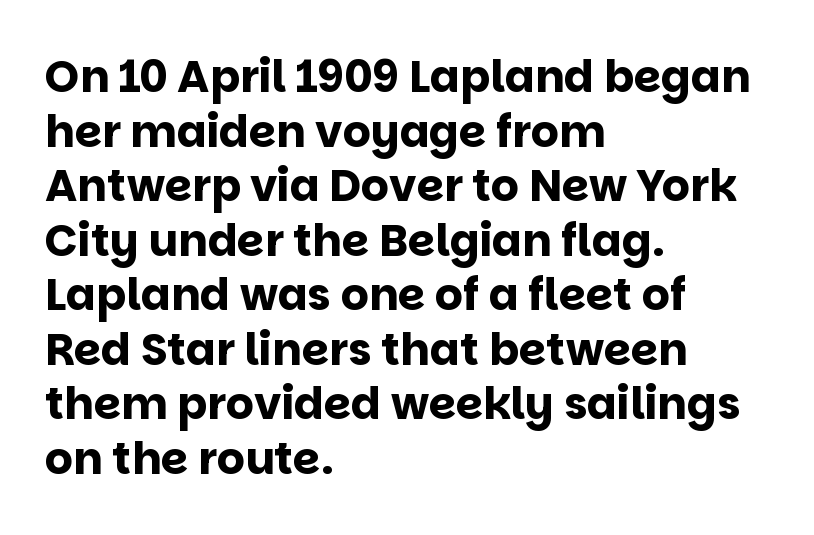
Q: Is the text bold? A: Yes.
Q: Is the text italic (slanted)? A: No, it is upright.
Q: Is the typeface a serif or a sans-serif typeface? A: Sans-serif.
Q: Is the text underlined? A: No.
Q: How is the paragraph aligned? A: Left-aligned.
Q: Is the spacing between letters normal or unusually wide? A: Normal.
Q: Width (condensed, normal, or wide)? A: Normal.
Q: Stroke contrast? A: Low.
Q: x-height? A: Large.
Q: Monospaced? A: No.
